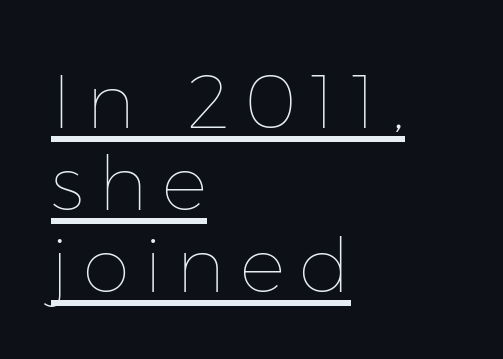
{"italic": "no", "bold": "no", "weight": "thin", "width": "normal", "stroke_contrast": "low", "x_height": "medium", "monospaced": "no", "underline": "yes", "align": "left", "line_spacing": "tight", "line_spacing_ratio": 1.08, "glyph_px": 76}
